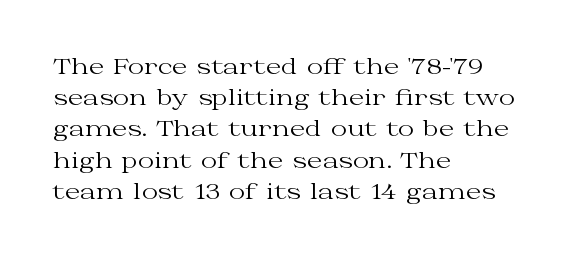
Every row of glyphs begins at an identical x-position on the left. The typesetting does not lean heavy: it is not bold. One glance says typical: line gaps are just what's usual. Underlining? Definitely not there.
